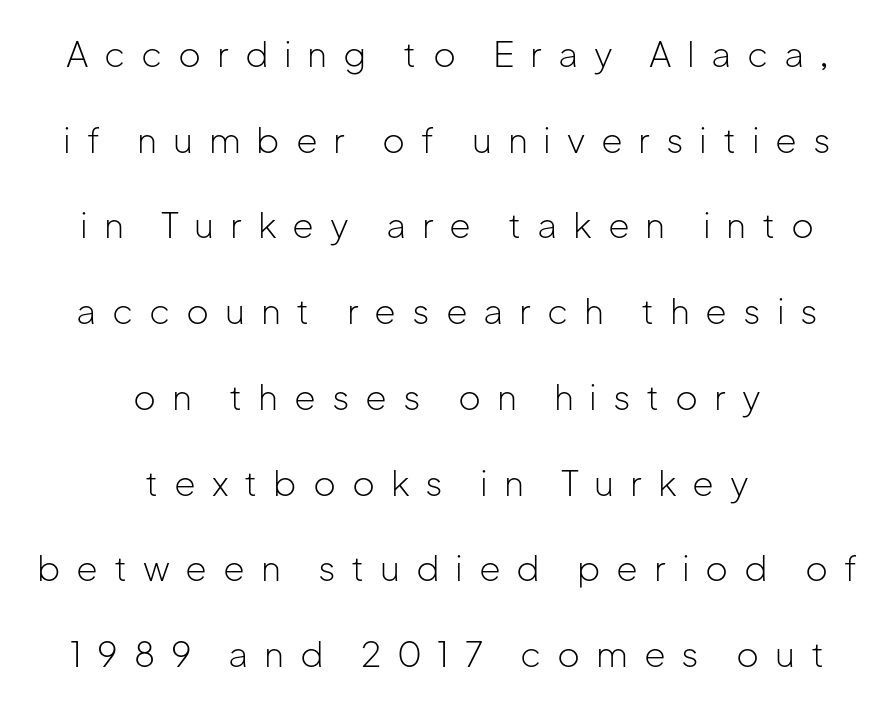
The image shows 35 px light sans-serif type, upright; set centered, loose line spacing (2.45x), unusually wide letter spacing (+0.45 em), not underlined; low stroke contrast and a medium x-height.
